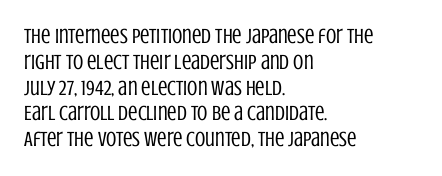
{"italic": "no", "bold": "no", "underline": "no", "align": "left", "line_spacing_ratio": 1.23, "letter_spacing": "normal", "letter_spacing_em": 0.0, "glyph_px": 21}
